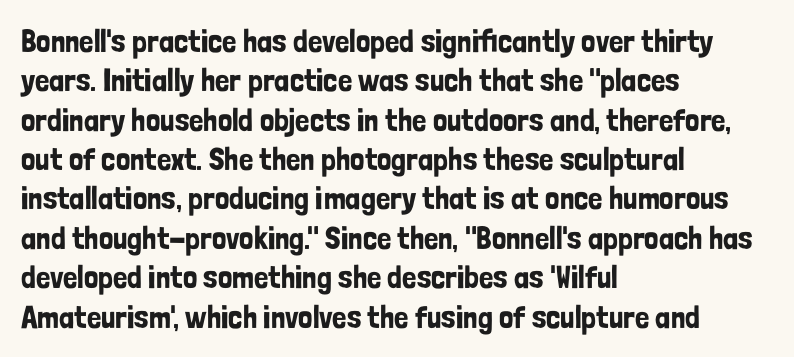
The image shows 32 px condensed sans-serif type, upright; set left-aligned, line spacing 1.23x, normal letter spacing, not underlined; low stroke contrast and a medium x-height.
